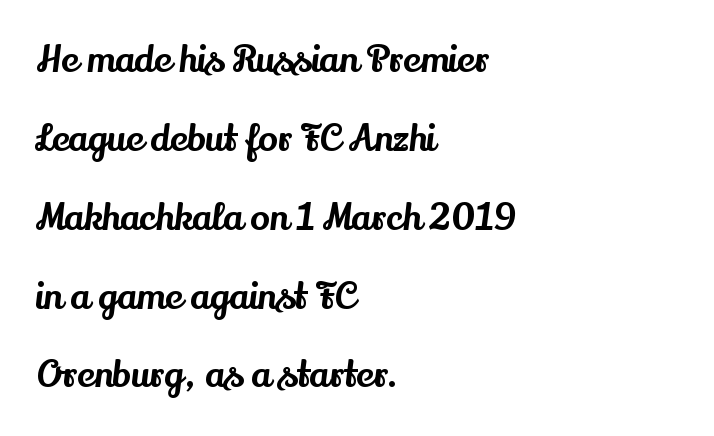
The image shows 36 px serif type; set left-aligned, loose line spacing (2.19x), normal letter spacing, not underlined; medium stroke contrast and a small x-height.
